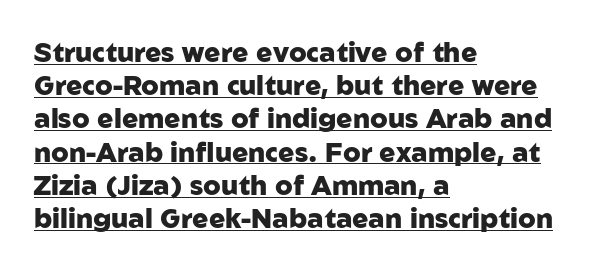
Q: Is the text bold? A: Yes.
Q: Is the text italic (slanted)? A: No, it is upright.
Q: Is the text underlined? A: Yes.
Q: How is the paragraph aligned? A: Left-aligned.
Q: Is the spacing between letters normal or unusually wide? A: Normal.
